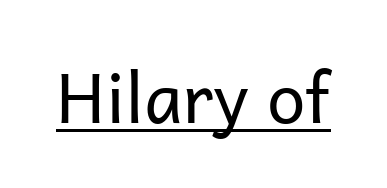
Q: Is the text bold? A: No.
Q: Is the text italic (slanted)? A: No, it is upright.
Q: Is the typeface a serif or a sans-serif typeface? A: Sans-serif.
Q: Is the text underlined? A: Yes.
Q: Is the spacing between letters normal or unusually wide? A: Normal.
Q: Width (condensed, normal, or wide)? A: Normal.
Q: Stroke contrast? A: Low.
Q: x-height? A: Medium.
Q: Monospaced? A: No.
